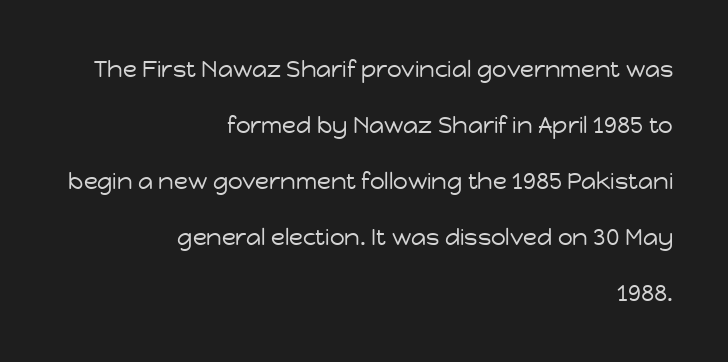
Letter spacing: default. Clear beneath every line of the passage. No letter is thick-stroked: the sample isn't bold. This block would shrink considerably if given ordinary leading; it's expanded now. Leftover space on each line is placed entirely before the opening word. In terms of posture, this sample is upright.
